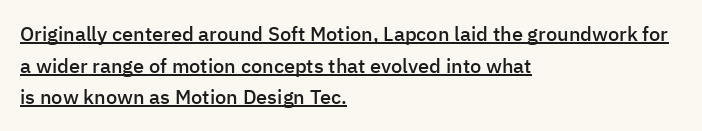
The image shows 20 px text type, upright; set left-aligned, normal line spacing (1.58x), normal letter spacing, underlined.
